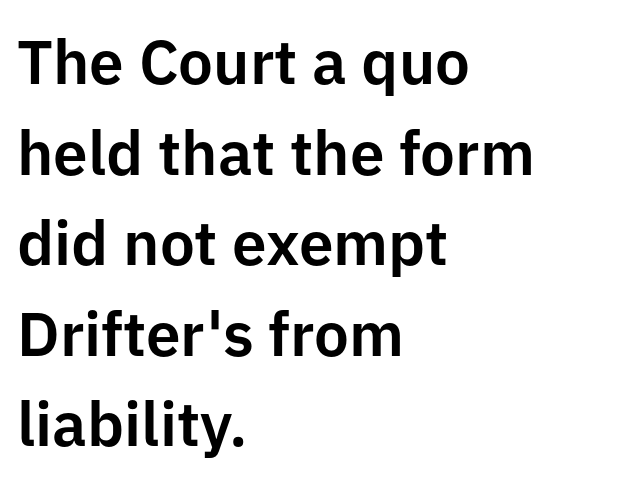
{"serif": "no", "italic": "no", "width": "normal", "stroke_contrast": "low", "x_height": "medium", "monospaced": "no", "underline": "no", "align": "left", "line_spacing": "normal", "line_spacing_ratio": 1.46, "letter_spacing": "normal", "letter_spacing_em": 0.0, "glyph_px": 62}
